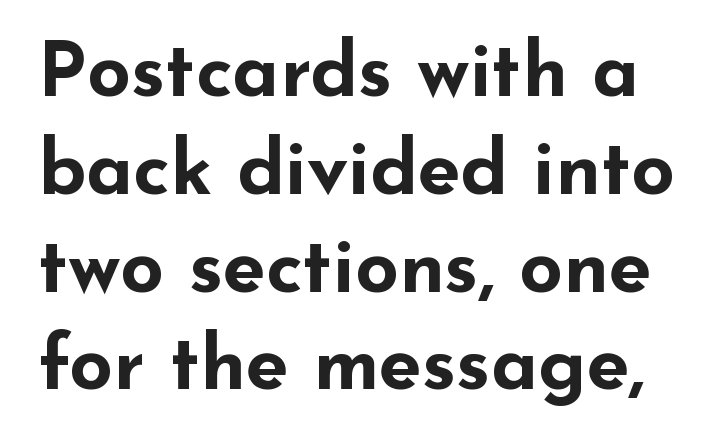
Q: Is the text bold? A: Yes.
Q: Is the text italic (slanted)? A: No, it is upright.
Q: Is the typeface a serif or a sans-serif typeface? A: Sans-serif.
Q: Is the text underlined? A: No.
Q: Is the spacing between letters normal or unusually wide? A: Normal.
Q: Is the spacing between lines tight, normal or loose? A: Normal.
Q: Width (condensed, normal, or wide)? A: Wide.
Q: Stroke contrast? A: Low.
Q: x-height? A: Small.
Q: Monospaced? A: No.
